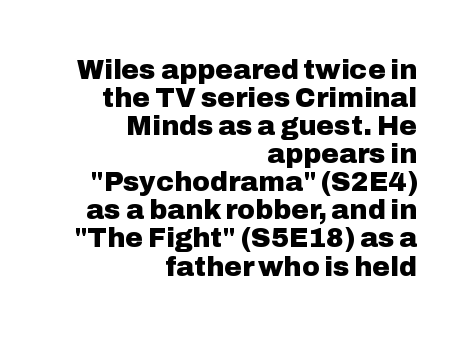
The image shows 27 px bold type, upright; set right-aligned, tight line spacing (1.04x), normal letter spacing, not underlined.
